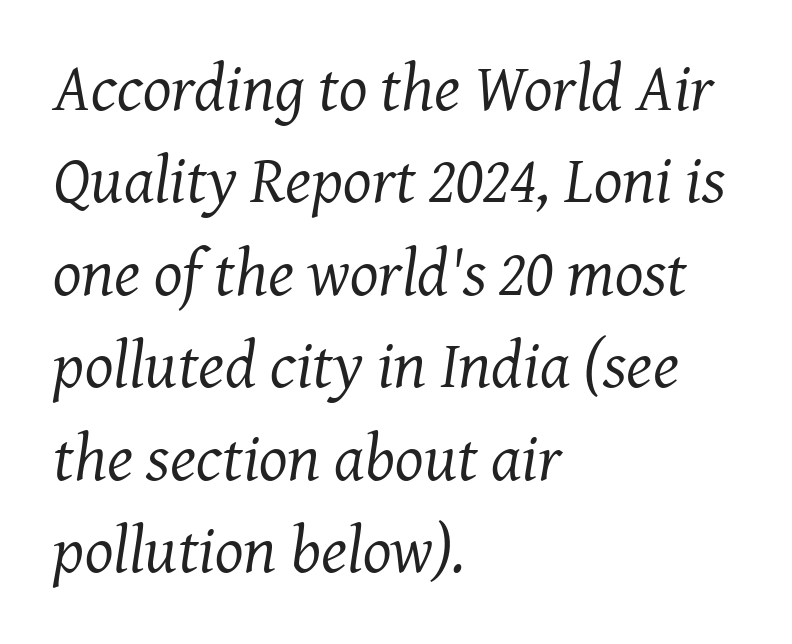
Q: Is the text bold? A: No.
Q: Is the text italic (slanted)? A: Yes, it leans right by about 7 degrees.
Q: Is the typeface a serif or a sans-serif typeface? A: Serif.
Q: Is the text underlined? A: No.
Q: How is the paragraph aligned? A: Left-aligned.
Q: Is the spacing between letters normal or unusually wide? A: Normal.
Q: Is the spacing between lines tight, normal or loose? A: Normal.
Q: Width (condensed, normal, or wide)? A: Normal.
Q: Stroke contrast? A: Medium.
Q: x-height? A: Medium.
Q: Monospaced? A: No.
